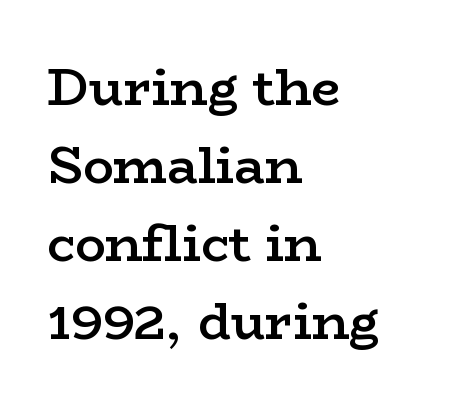
If you measured baseline to baseline, you'd find a middling distance. Looks like regular typesetting: each glyph gets only the width it needs. These lines are composed in type with serifs. In terms of posture, this sample is upright. Firm but not heavy-handed strokes: this text is semibold. Line beginnings align vertically; line endings do not.
